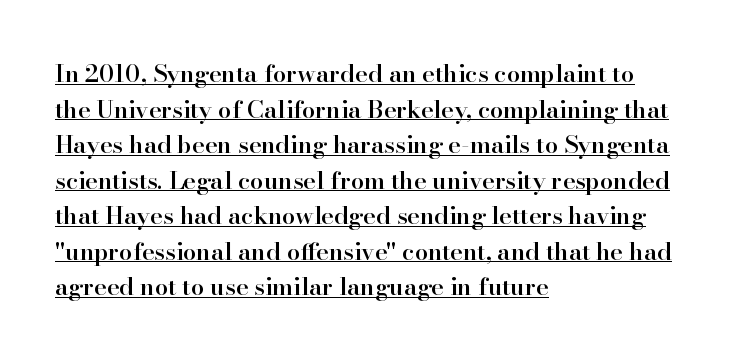
{"italic": "no", "bold": "semi", "underline": "yes", "align": "left", "line_spacing": "normal", "line_spacing_ratio": 1.48, "letter_spacing": "normal", "letter_spacing_em": 0.0, "glyph_px": 24}
